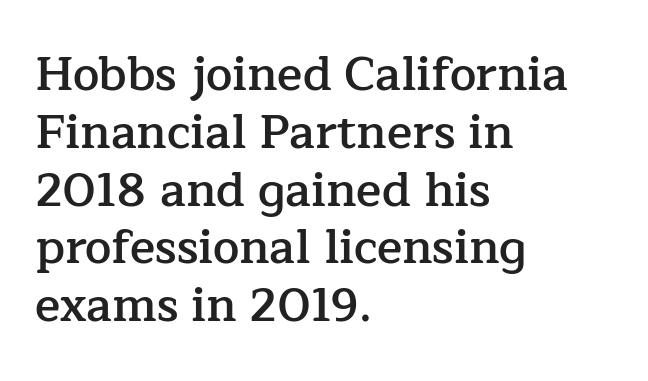
The image shows 47 px semibold serif type, upright; set left-aligned, line spacing 1.23x, normal letter spacing, not underlined; low stroke contrast and a medium x-height.
